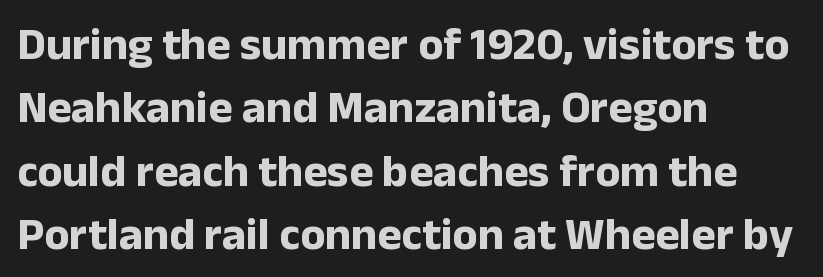
The space beneath each line is pristine and unruled. A typesetter would call this leading conventional body-copy spacing. Notice how the passage keeps a crisp vertical edge on the left only. Vertical strokes here are truly vertical. Strokes here are thick enough to call this a true bold.
